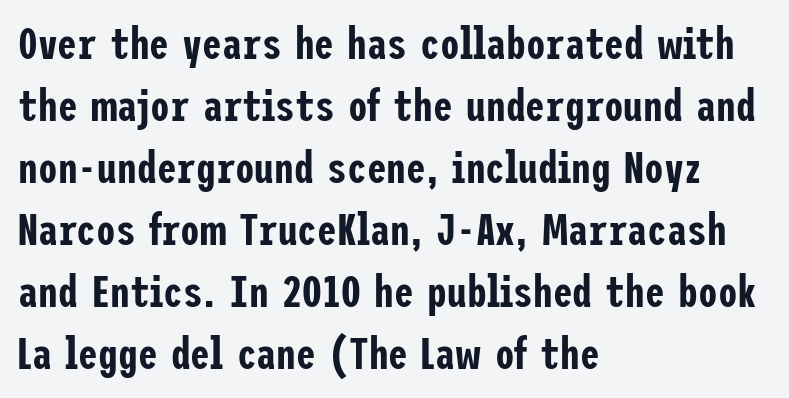
The image shows 44 px condensed sans-serif type, upright; set left-aligned, normal line spacing (1.41x), normal letter spacing, not underlined; low stroke contrast and a medium x-height.
